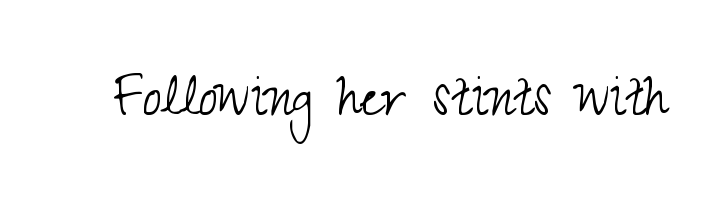
The image shows 68 px light, condensed sans-serif type, upright; set normal letter spacing, not underlined; medium stroke contrast and a small x-height.
